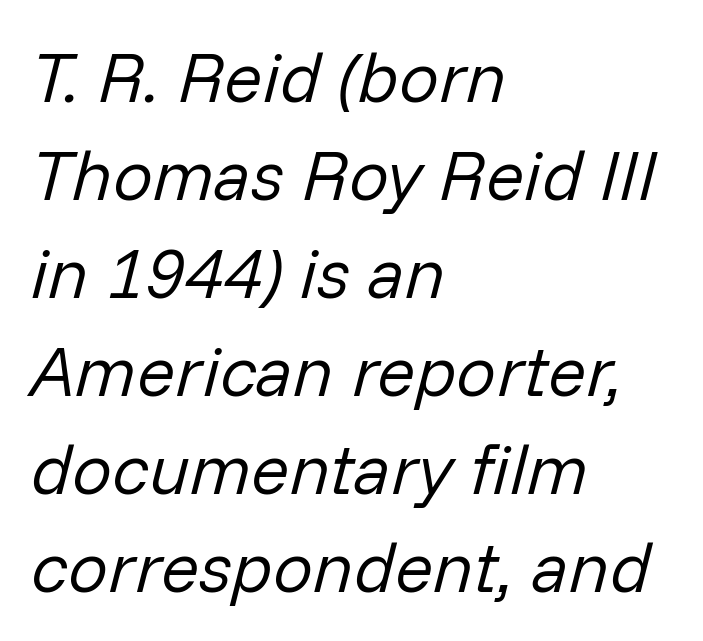
The image shows 71 px regular-weight type, italic (leaning right); set left-aligned, normal line spacing (1.38x), normal letter spacing, not underlined; low stroke contrast and a medium x-height.
